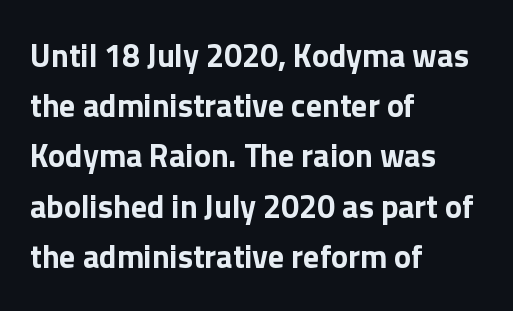
Q: Is the text bold? A: Yes.
Q: Is the text italic (slanted)? A: No, it is upright.
Q: Is the typeface a serif or a sans-serif typeface? A: Sans-serif.
Q: Is the text underlined? A: No.
Q: How is the paragraph aligned? A: Left-aligned.
Q: Is the spacing between letters normal or unusually wide? A: Normal.
Q: Is the spacing between lines tight, normal or loose? A: Normal.
Q: Width (condensed, normal, or wide)? A: Normal.
Q: Stroke contrast? A: Low.
Q: x-height? A: Medium.
Q: Monospaced? A: No.
